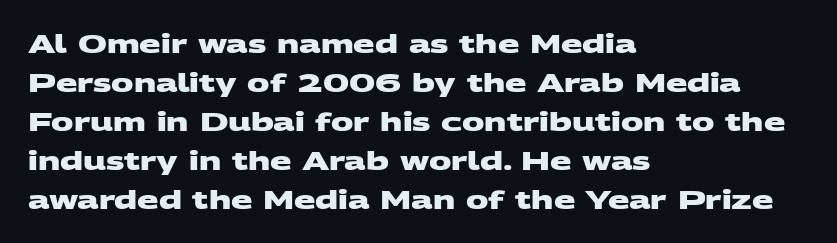
The area under the type is left untouched. Nobody touched the tracking dial on this one. Summary of vertical rhythm: regular, with standard interline spacing. These lines are set flush left with a ragged right edge. Typographic density is high because the face is bold.
